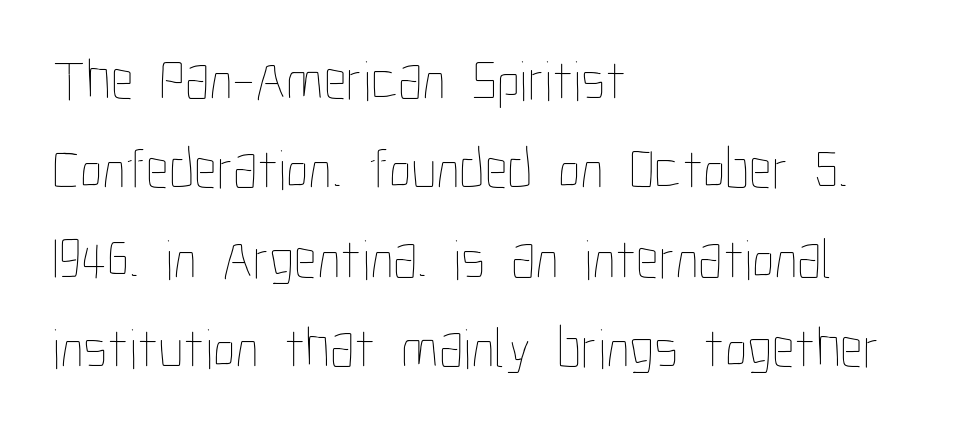
{"italic": "no", "bold": "no", "weight": "thin", "width": "condensed", "stroke_contrast": "low", "x_height": "medium", "monospaced": "no", "underline": "no", "align": "left", "line_spacing": "normal", "line_spacing_ratio": 1.57, "letter_spacing": "normal", "letter_spacing_em": 0.0, "glyph_px": 57}
